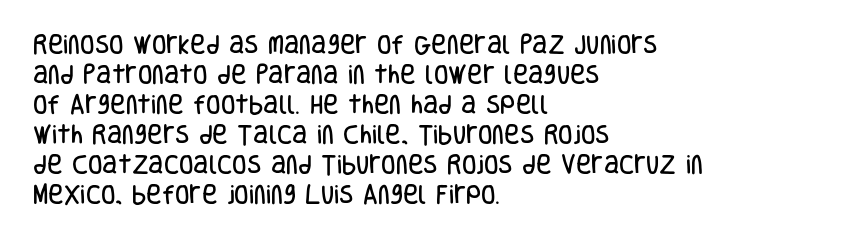
The image shows 21 px text type, upright; set left-aligned, normal line spacing (1.43x), normal letter spacing, not underlined.
